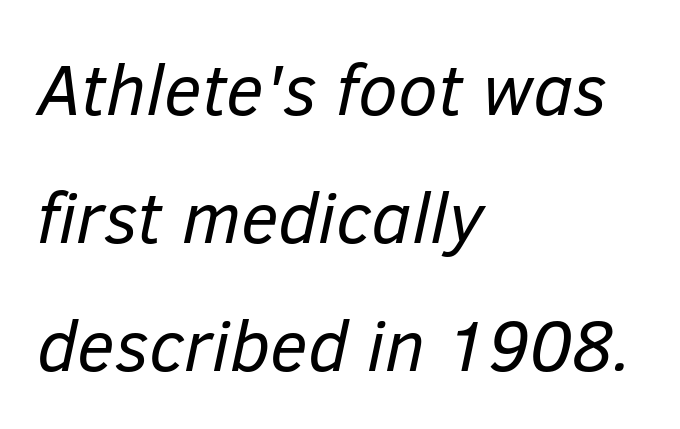
Q: Is the text bold? A: No.
Q: Is the text italic (slanted)? A: Yes, it leans right by about 12 degrees.
Q: Is the text underlined? A: No.
Q: How is the paragraph aligned? A: Left-aligned.
Q: Is the spacing between letters normal or unusually wide? A: Normal.
Q: Width (condensed, normal, or wide)? A: Normal.
Q: Stroke contrast? A: Low.
Q: x-height? A: Medium.
Q: Monospaced? A: No.
